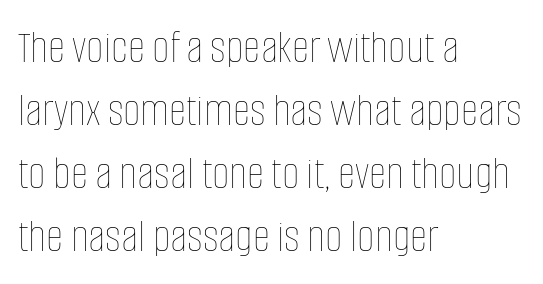
{"italic": "no", "bold": "no", "weight": "thin", "width": "condensed", "stroke_contrast": "low", "x_height": "large", "monospaced": "no", "underline": "no", "align": "left", "line_spacing": "normal", "line_spacing_ratio": 1.31, "letter_spacing": "normal", "letter_spacing_em": 0.0, "glyph_px": 48}
